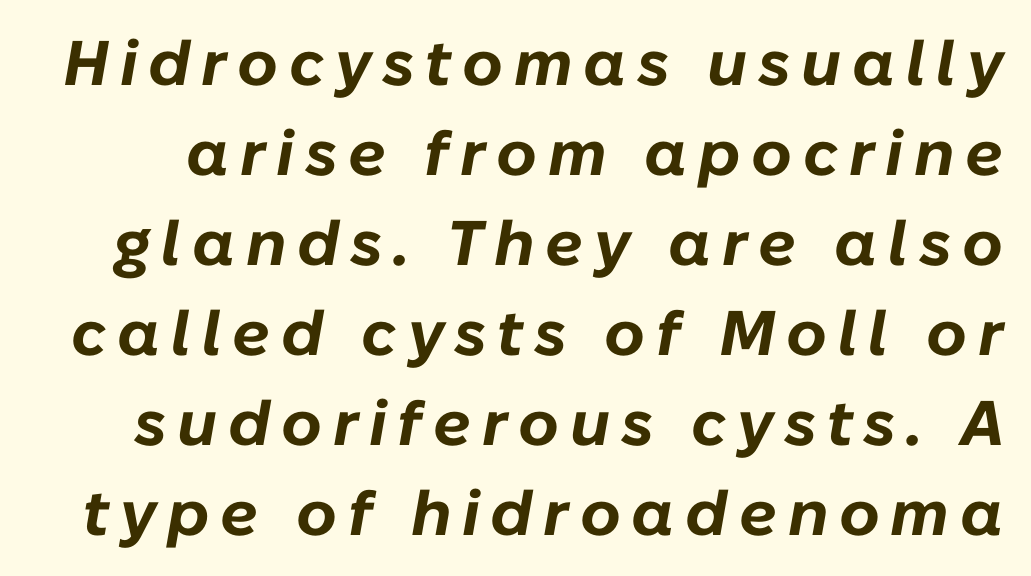
Vertically, the passage feels balanced, rows spaced as you'd expect. Weight: bold. The text carries the slant typical of an italic or oblique font. Think of a printed novel: that variable character pitch is what you see here.
